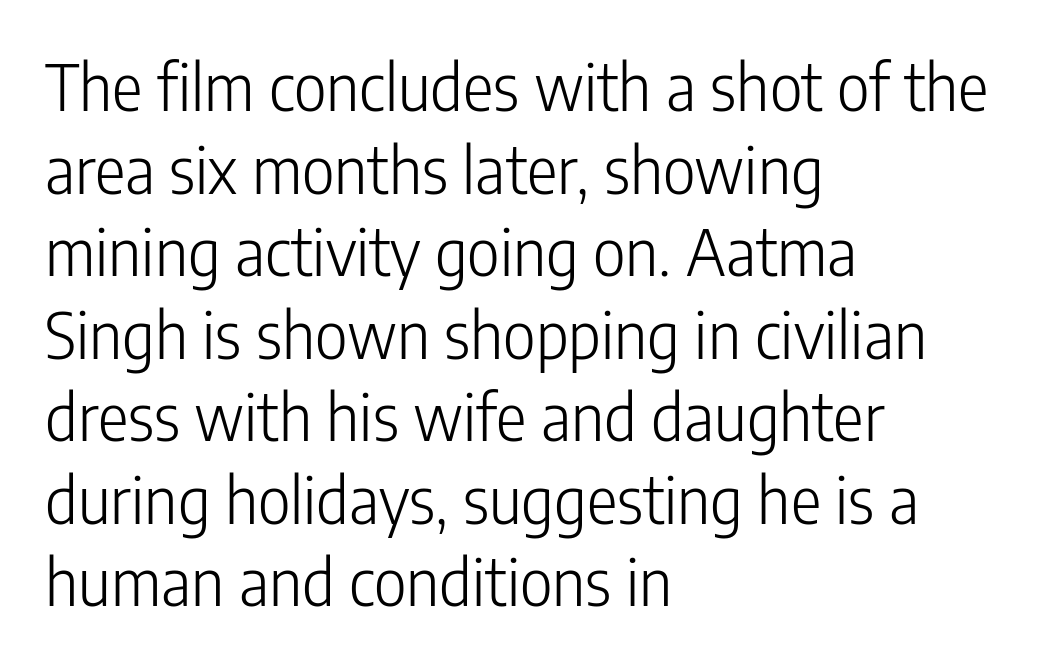
{"serif": "no", "italic": "no", "bold": "no", "weight": "light", "width": "condensed", "stroke_contrast": "low", "x_height": "medium", "monospaced": "no", "underline": "no", "align": "left", "line_spacing": "normal", "line_spacing_ratio": 1.29, "letter_spacing": "normal", "letter_spacing_em": 0.0, "glyph_px": 64}
